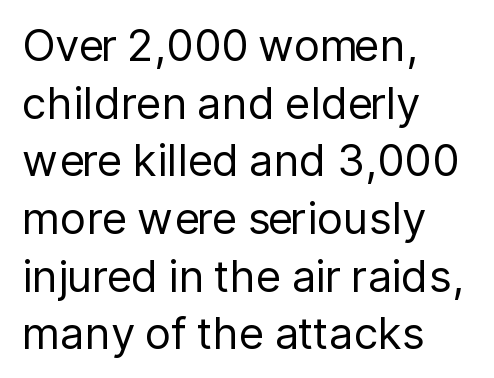
The setting favours the left margin, as ordinary paragraphs usually do. The designer went with a sans here, leaving each stem footless. The lettering stays uniformly vertical, giving the passage a roman look. Proportional: the letters do not fall into vertical columns.
